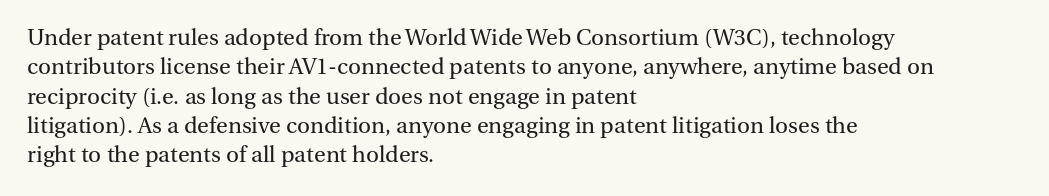
Q: Is the text bold? A: No.
Q: Is the text italic (slanted)? A: No, it is upright.
Q: Is the text underlined? A: No.
Q: How is the paragraph aligned? A: Left-aligned.
Q: Is the spacing between letters normal or unusually wide? A: Normal.
